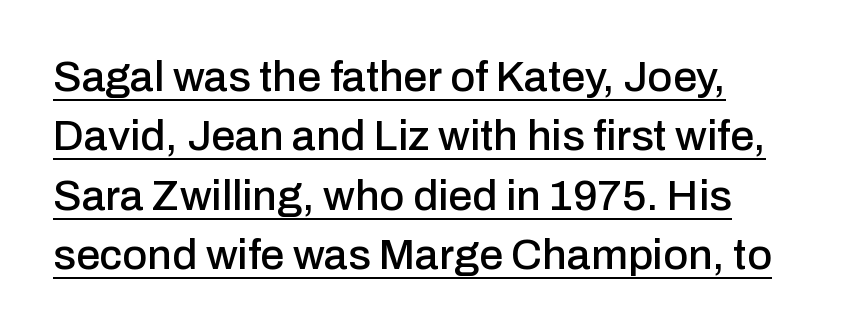
Q: Is the text italic (slanted)? A: No, it is upright.
Q: Is the typeface a serif or a sans-serif typeface? A: Sans-serif.
Q: Is the text underlined? A: Yes.
Q: Is the spacing between letters normal or unusually wide? A: Normal.
Q: Is the spacing between lines tight, normal or loose? A: Normal.
Q: Width (condensed, normal, or wide)? A: Normal.
Q: Stroke contrast? A: Low.
Q: x-height? A: Medium.
Q: Monospaced? A: No.
